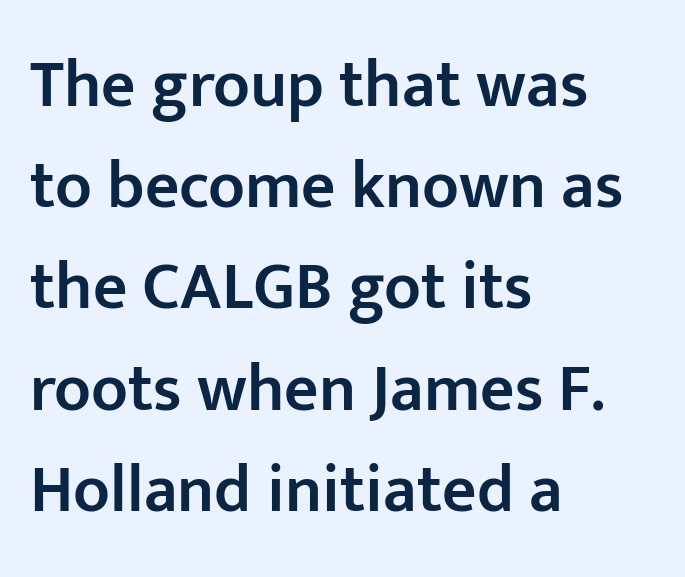
Q: Is the text bold? A: Semi-bold.
Q: Is the text italic (slanted)? A: No, it is upright.
Q: Is the typeface a serif or a sans-serif typeface? A: Sans-serif.
Q: Is the text underlined? A: No.
Q: How is the paragraph aligned? A: Left-aligned.
Q: Is the spacing between letters normal or unusually wide? A: Normal.
Q: Is the spacing between lines tight, normal or loose? A: Normal.
Q: Width (condensed, normal, or wide)? A: Normal.
Q: Stroke contrast? A: Low.
Q: x-height? A: Medium.
Q: Monospaced? A: No.
